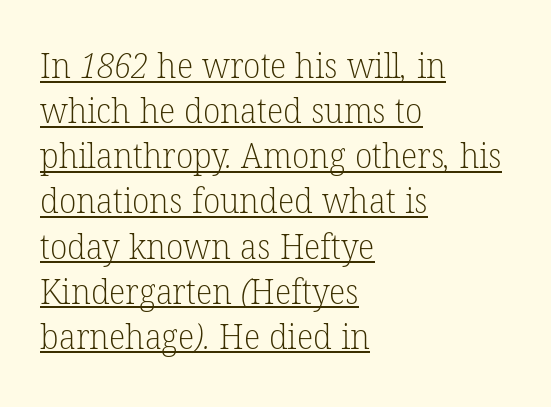
The image shows 35 px light serif type; set left-aligned, normal line spacing (1.29x), normal letter spacing, underlined; low stroke contrast and a medium x-height.
